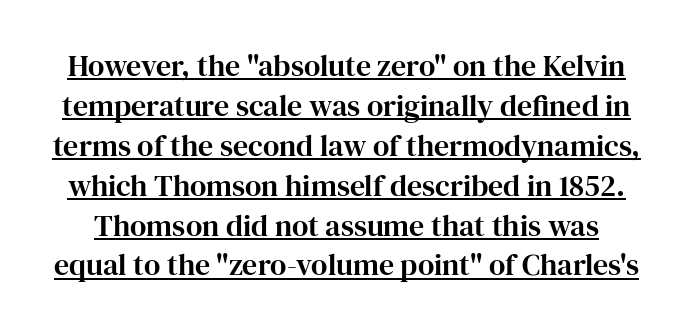
Character widths vary here, with narrow letters taking less room than wide ones. This rendering employs a face with finishing strokes, i.e., a serif. Ascenders rise straight up at ninety degrees. The line texture is even and compact thanks to regular tracking.
